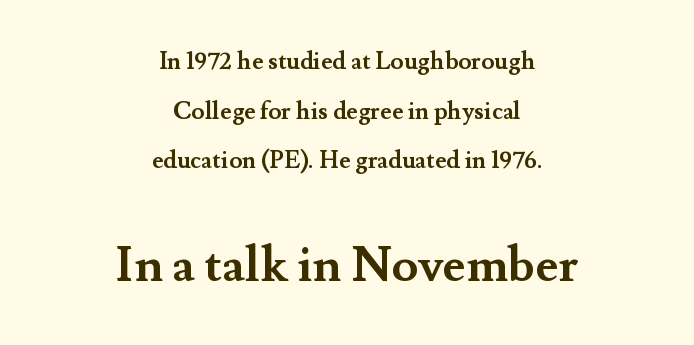
The image shows 49 px semibold serif type, upright; set centered, loose line spacing (2.07x), normal letter spacing, not underlined; the second (bottom) block is 2.04x larger; medium stroke contrast and a small x-height.
